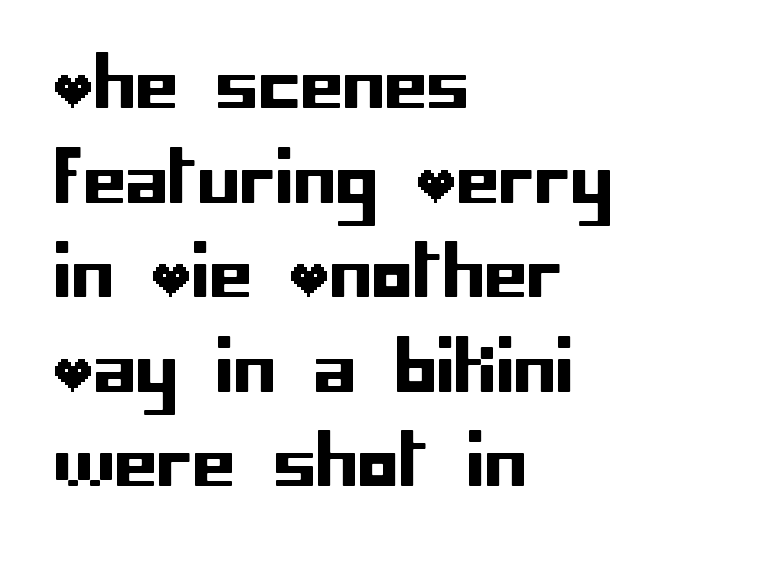
Whoever set this chose a conventional vertical rhythm. Notice how the stems are strictly vertical — no italics here. Casual observation: everything's shoved over to the left. The horizontal fit of the characters is conventional and even.
